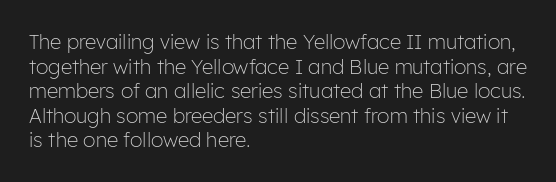
{"italic": "no", "bold": "no", "underline": "no", "align": "left", "line_spacing_ratio": 1.23, "letter_spacing": "normal", "letter_spacing_em": 0.0, "glyph_px": 20}
